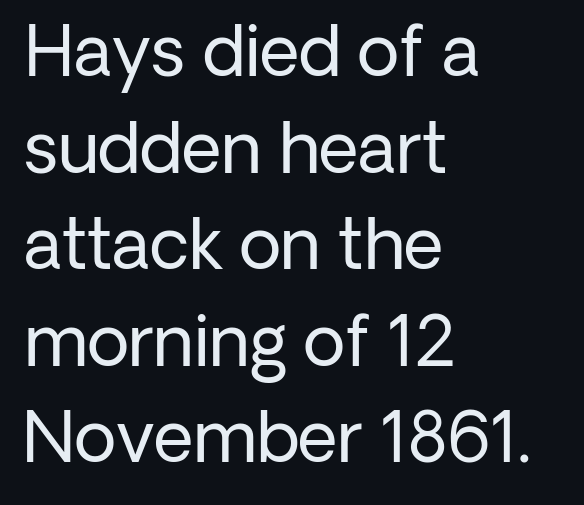
Q: Is the text bold? A: No.
Q: Is the text italic (slanted)? A: No, it is upright.
Q: Is the typeface a serif or a sans-serif typeface? A: Sans-serif.
Q: Is the text underlined? A: No.
Q: How is the paragraph aligned? A: Left-aligned.
Q: Is the spacing between letters normal or unusually wide? A: Normal.
Q: Is the spacing between lines tight, normal or loose? A: Normal.
Q: Width (condensed, normal, or wide)? A: Normal.
Q: Stroke contrast? A: Low.
Q: x-height? A: Medium.
Q: Monospaced? A: No.
